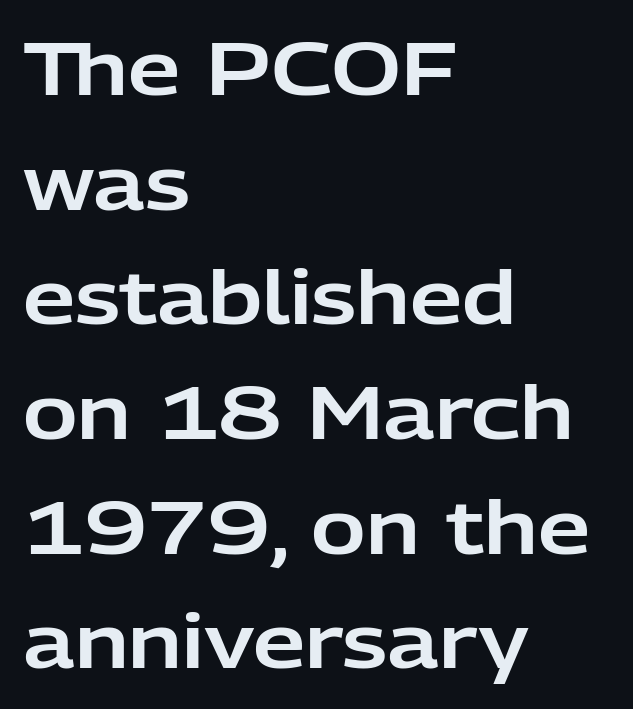
The image shows 74 px sans-serif type, upright; set left-aligned, normal line spacing (1.55x), normal letter spacing, not underlined; low stroke contrast and a medium x-height.
